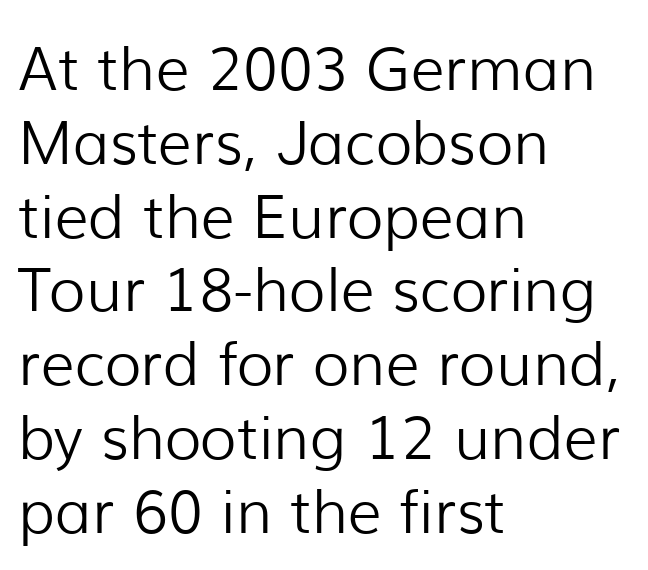
Q: Is the text bold? A: No.
Q: Is the text italic (slanted)? A: No, it is upright.
Q: Is the typeface a serif or a sans-serif typeface? A: Sans-serif.
Q: Is the text underlined? A: No.
Q: How is the paragraph aligned? A: Left-aligned.
Q: Is the spacing between letters normal or unusually wide? A: Normal.
Q: Width (condensed, normal, or wide)? A: Normal.
Q: Stroke contrast? A: Low.
Q: x-height? A: Medium.
Q: Monospaced? A: No.
